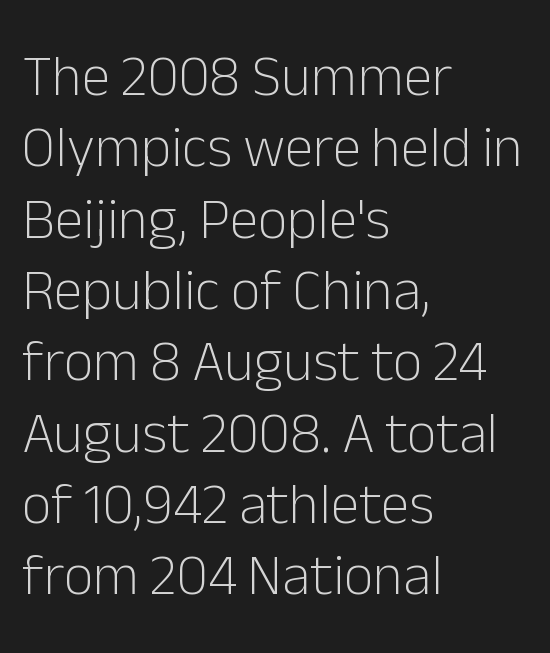
Is this a fixed-width face? No — the glyphs have proportional, varying widths. Classification — sans serif. The strokes carry an ordinary text weight at most. The rendering anchors every line to the left-hand side. Quick note: not italic, upright. Nobody touched the tracking dial on this one.
